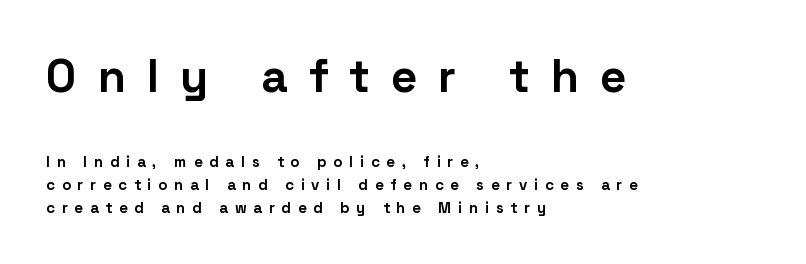
These lines were composed using upright roman letters. Beneath every word, the page is bare. The letters advance in unequal steps, a hallmark of proportional type. The passage shown stacks its lines at a standard gap. Font category for this specimen: sans-serif.
